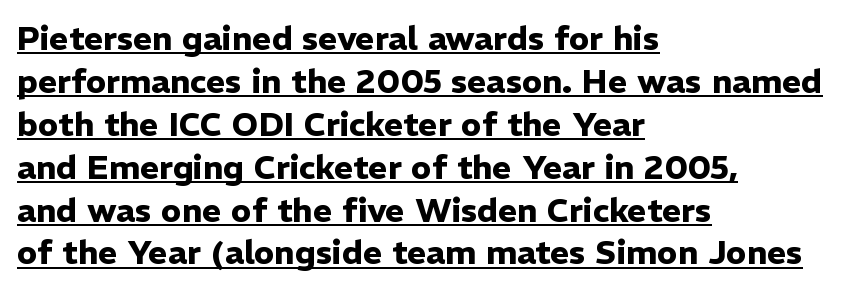
The compositor pushed each line to the left boundary. Looks like regular typesetting: each glyph gets only the width it needs. Pretty heavy lettering here — definitely bold. Interline gaps are of average width in this sample.
